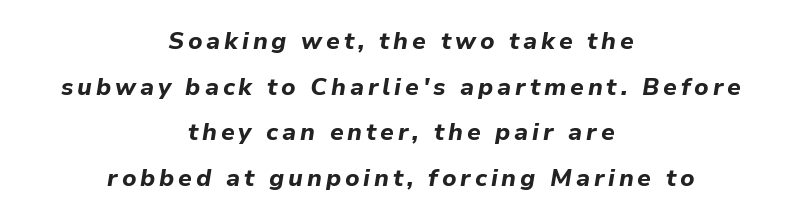
The image shows 24 px bold type, italic (leaning right); set centered, loose line spacing (1.9x), not underlined.
